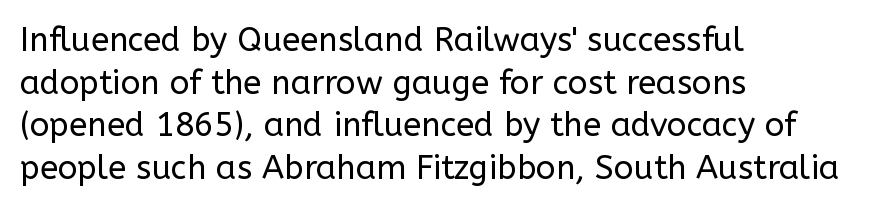
Q: Is the text bold? A: No.
Q: Is the text italic (slanted)? A: No, it is upright.
Q: Is the typeface a serif or a sans-serif typeface? A: Sans-serif.
Q: Is the text underlined? A: No.
Q: How is the paragraph aligned? A: Left-aligned.
Q: Is the spacing between letters normal or unusually wide? A: Normal.
Q: Is the spacing between lines tight, normal or loose? A: Normal.
Q: Width (condensed, normal, or wide)? A: Normal.
Q: Stroke contrast? A: Low.
Q: x-height? A: Medium.
Q: Monospaced? A: No.
